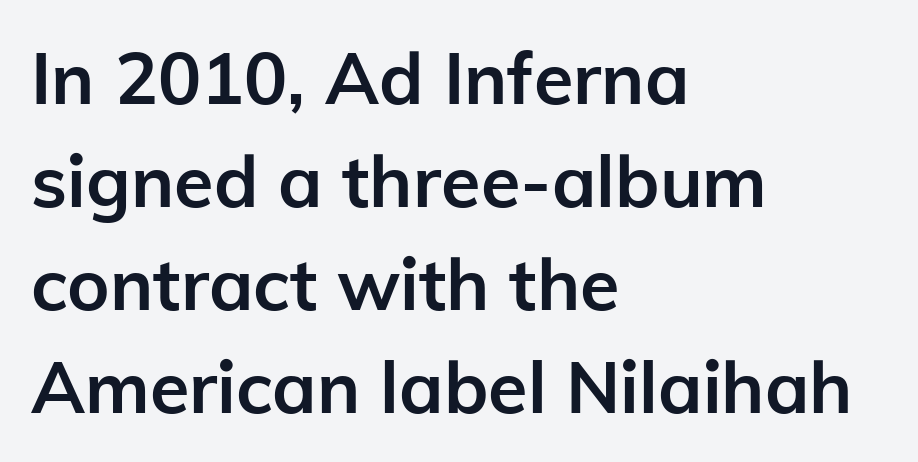
Q: Is the text bold? A: Yes.
Q: Is the text italic (slanted)? A: No, it is upright.
Q: Is the typeface a serif or a sans-serif typeface? A: Sans-serif.
Q: Is the text underlined? A: No.
Q: How is the paragraph aligned? A: Left-aligned.
Q: Is the spacing between letters normal or unusually wide? A: Normal.
Q: Is the spacing between lines tight, normal or loose? A: Normal.
Q: Width (condensed, normal, or wide)? A: Normal.
Q: Stroke contrast? A: Low.
Q: x-height? A: Medium.
Q: Monospaced? A: No.
